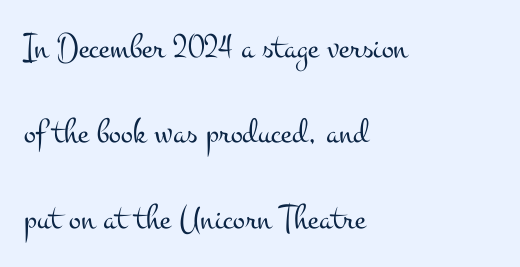
Look at the tracking — it's just the regular setting, nothing added. Each line starts at the same left margin while the right side varies. Rows of type keep a wide berth in the vertical direction. A typesetter would call this proportional, since set widths differ per character.
